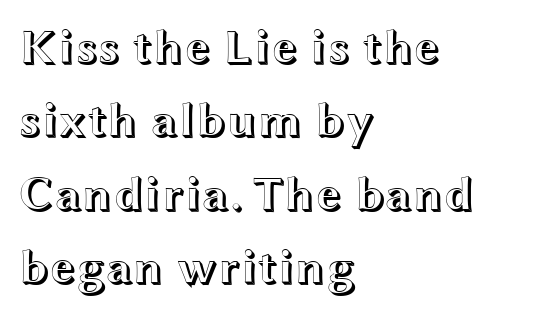
Q: Is the text italic (slanted)? A: No, it is upright.
Q: Is the text underlined? A: No.
Q: How is the paragraph aligned? A: Left-aligned.
Q: Is the spacing between letters normal or unusually wide? A: Normal.
Q: Is the spacing between lines tight, normal or loose? A: Normal.
Q: Width (condensed, normal, or wide)? A: Wide.
Q: x-height? A: Medium.
Q: Monospaced? A: No.
